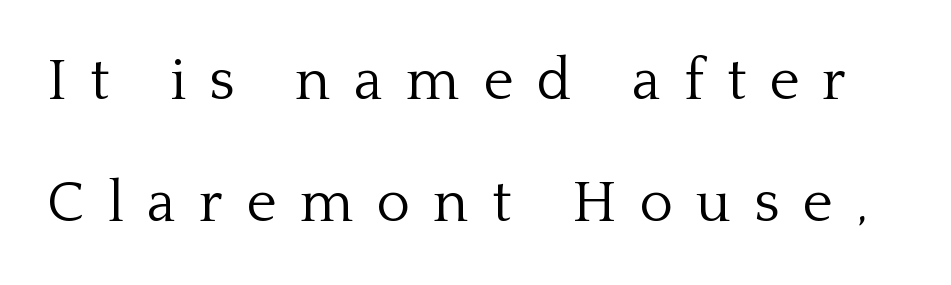
Q: Is the text bold? A: No.
Q: Is the text italic (slanted)? A: No, it is upright.
Q: Is the typeface a serif or a sans-serif typeface? A: Serif.
Q: Is the text underlined? A: No.
Q: Is the spacing between letters normal or unusually wide? A: Unusually wide.
Q: Is the spacing between lines tight, normal or loose? A: Loose.
Q: Width (condensed, normal, or wide)? A: Normal.
Q: Stroke contrast? A: Low.
Q: x-height? A: Medium.
Q: Monospaced? A: No.
